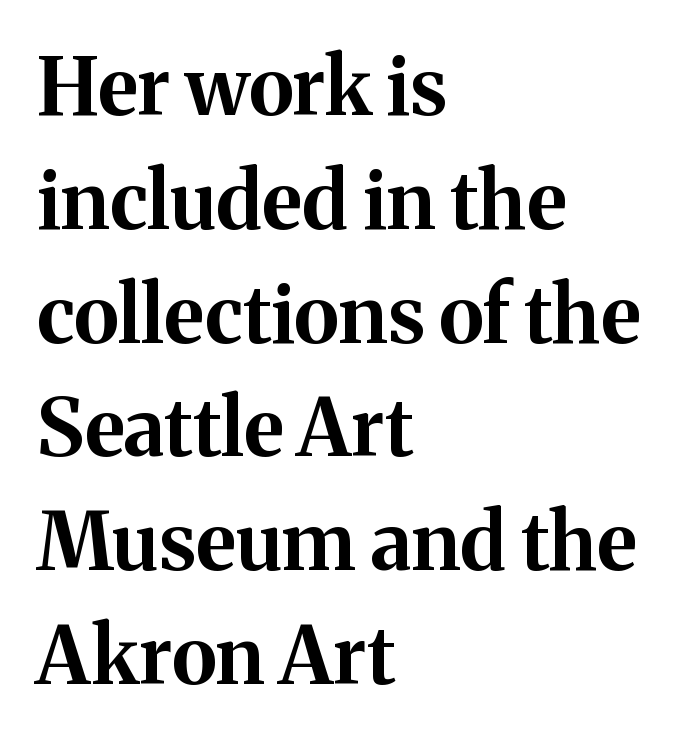
Q: Is the text bold? A: Yes.
Q: Is the text italic (slanted)? A: No, it is upright.
Q: Is the typeface a serif or a sans-serif typeface? A: Serif.
Q: Is the text underlined? A: No.
Q: How is the paragraph aligned? A: Left-aligned.
Q: Is the spacing between letters normal or unusually wide? A: Normal.
Q: Is the spacing between lines tight, normal or loose? A: Normal.
Q: Width (condensed, normal, or wide)? A: Normal.
Q: Stroke contrast? A: Medium.
Q: x-height? A: Medium.
Q: Monospaced? A: No.
